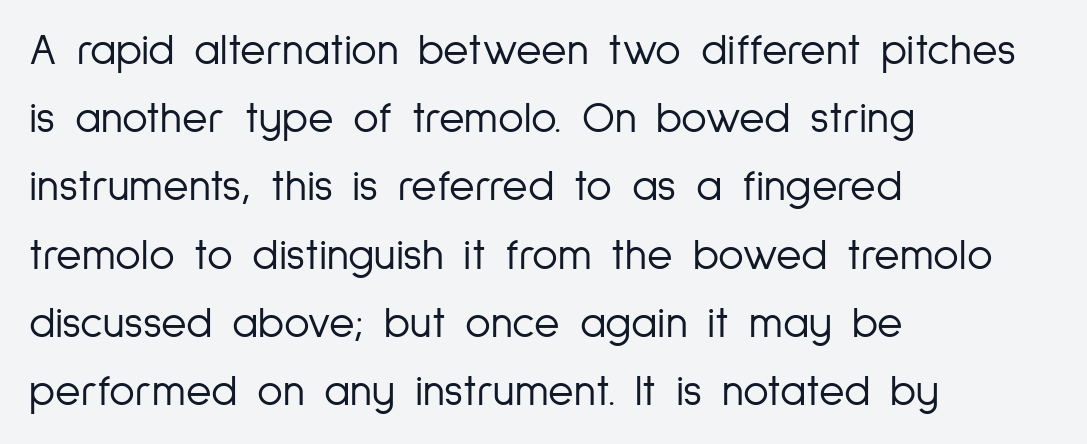
{"serif": "no", "italic": "no", "bold": "no", "weight": "light", "width": "condensed", "stroke_contrast": "low", "x_height": "medium", "monospaced": "no", "underline": "no", "align": "left", "line_spacing": "normal", "line_spacing_ratio": 1.55, "letter_spacing": "normal", "letter_spacing_em": 0.0, "glyph_px": 44}
